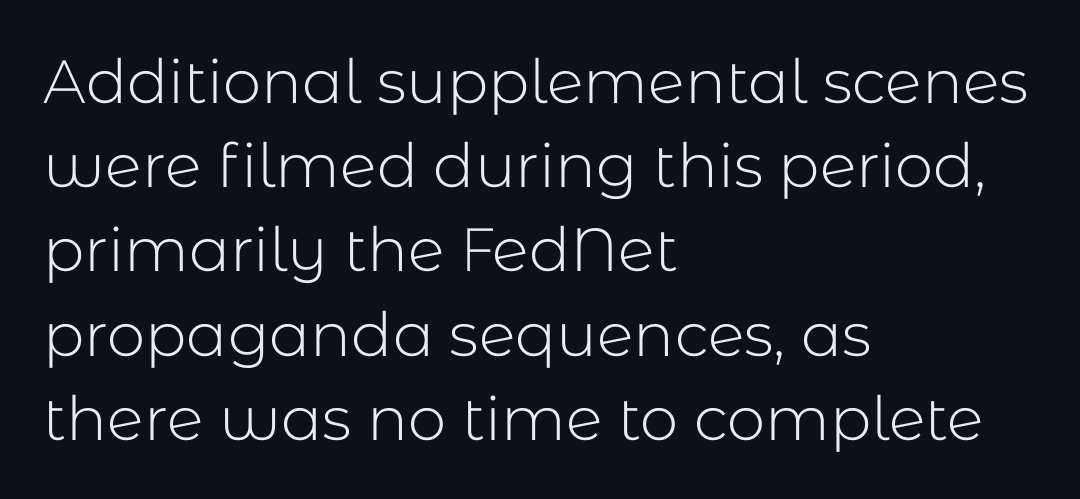
Q: Is the text bold? A: No.
Q: Is the text italic (slanted)? A: No, it is upright.
Q: Is the typeface a serif or a sans-serif typeface? A: Sans-serif.
Q: Is the text underlined? A: No.
Q: How is the paragraph aligned? A: Left-aligned.
Q: Is the spacing between letters normal or unusually wide? A: Normal.
Q: Is the spacing between lines tight, normal or loose? A: Normal.
Q: Width (condensed, normal, or wide)? A: Normal.
Q: Stroke contrast? A: Low.
Q: x-height? A: Medium.
Q: Monospaced? A: No.
